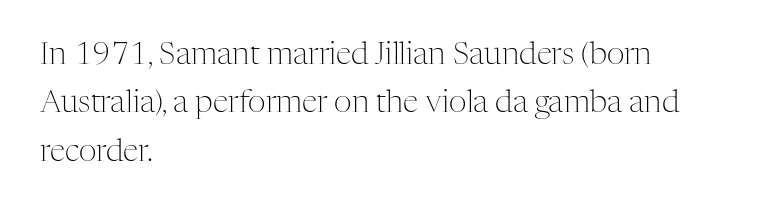
The image shows 31 px light serif type, upright; set left-aligned, normal line spacing (1.56x), normal letter spacing, not underlined; medium stroke contrast and a medium x-height.
